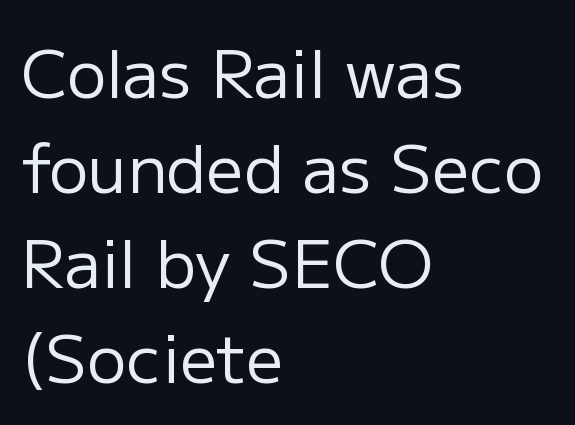
Look at the tracking — it's just the regular setting, nothing added. No word sits above an underline. Reading down the column, the eye jumps a familiar distance to each next line. The strokes are not fattened; the text isn't bold.
